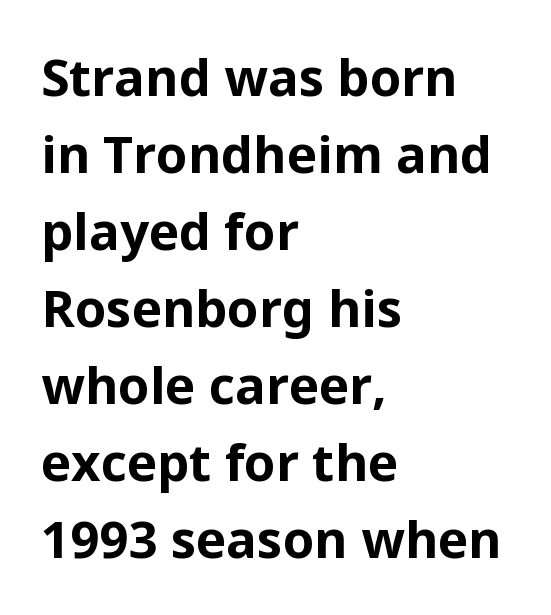
The image shows 51 px bold sans-serif type, upright; set left-aligned, normal line spacing (1.51x), normal letter spacing, not underlined; low stroke contrast and a medium x-height.
